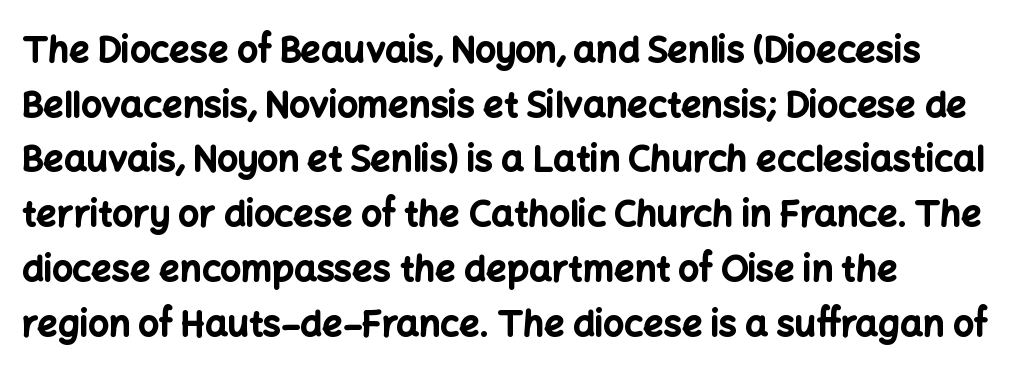
{"serif": "no", "italic": "no", "bold": "yes", "weight": "bold", "width": "normal", "stroke_contrast": "low", "x_height": "medium", "monospaced": "no", "underline": "no", "align": "left", "line_spacing": "normal", "line_spacing_ratio": 1.52, "letter_spacing": "normal", "letter_spacing_em": 0.0, "glyph_px": 36}
